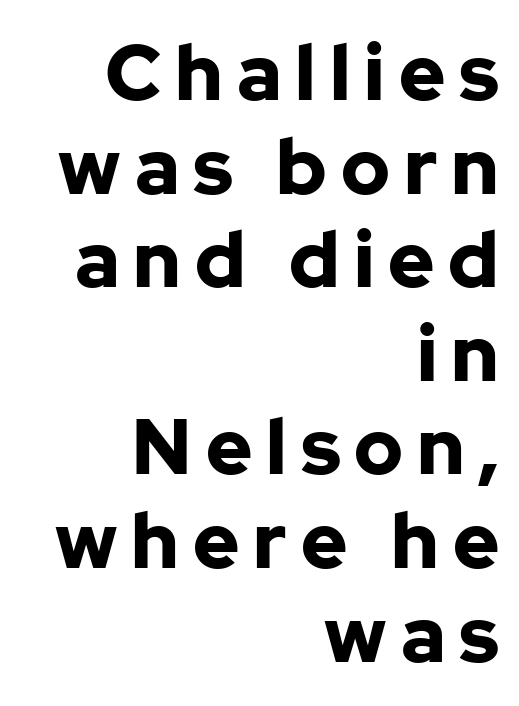
Q: Is the text bold? A: Yes.
Q: Is the text italic (slanted)? A: No, it is upright.
Q: Is the typeface a serif or a sans-serif typeface? A: Sans-serif.
Q: Is the text underlined? A: No.
Q: How is the paragraph aligned? A: Right-aligned.
Q: Width (condensed, normal, or wide)? A: Normal.
Q: Stroke contrast? A: Low.
Q: x-height? A: Medium.
Q: Monospaced? A: No.
